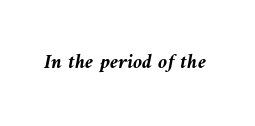
Nobody drew a line under any word here. The rendering applies a slant to the glyphs. Characters follow at the spacing the type designer built in. A dark, heavy texture on the line: the type is bold.
